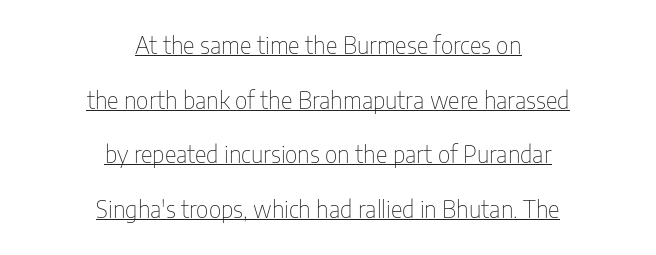
{"italic": "no", "bold": "no", "underline": "yes", "align": "center", "line_spacing": "loose", "line_spacing_ratio": 2.38, "letter_spacing": "normal", "letter_spacing_em": 0.0, "glyph_px": 23}
